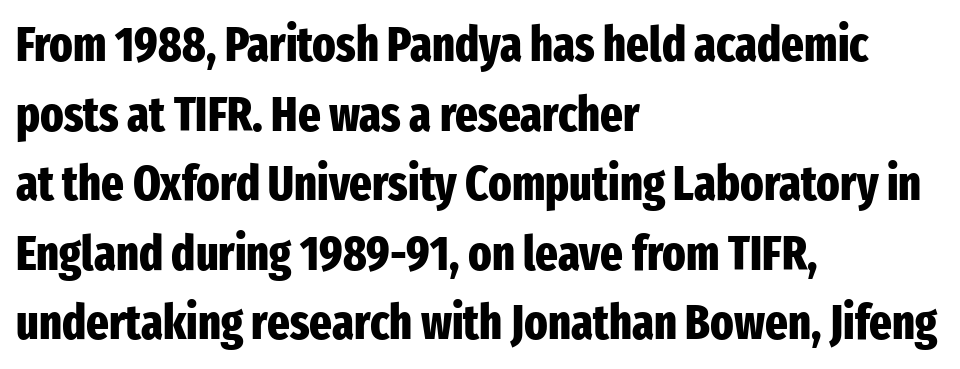
{"serif": "no", "italic": "no", "bold": "yes", "weight": "heavy", "width": "condensed", "stroke_contrast": "low", "x_height": "medium", "monospaced": "no", "underline": "no", "align": "left", "line_spacing": "normal", "line_spacing_ratio": 1.45, "letter_spacing": "normal", "letter_spacing_em": 0.0, "glyph_px": 48}
